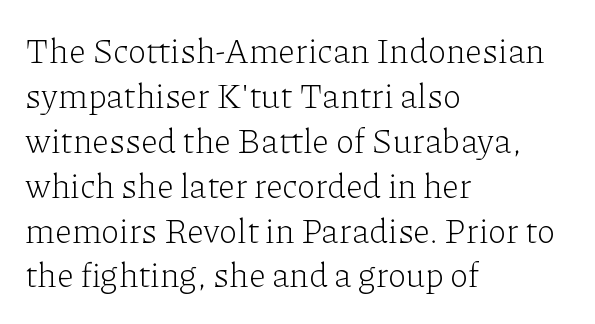
The image shows 34 px light serif type, upright; set left-aligned, normal line spacing (1.32x), normal letter spacing, not underlined; low stroke contrast and a medium x-height.
